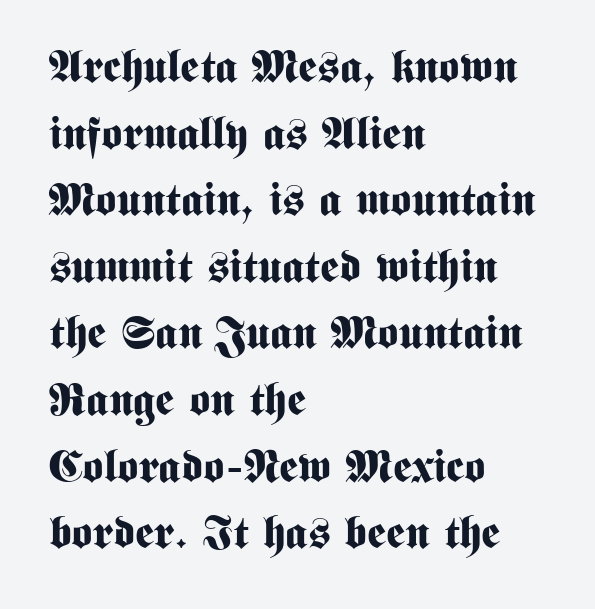
{"serif": "no", "italic": "no", "bold": "yes", "weight": "bold", "width": "condensed", "stroke_contrast": "medium", "x_height": "medium", "monospaced": "no", "underline": "no", "align": "left", "line_spacing": "normal", "line_spacing_ratio": 1.48, "letter_spacing": "normal", "letter_spacing_em": 0.0, "glyph_px": 45}
